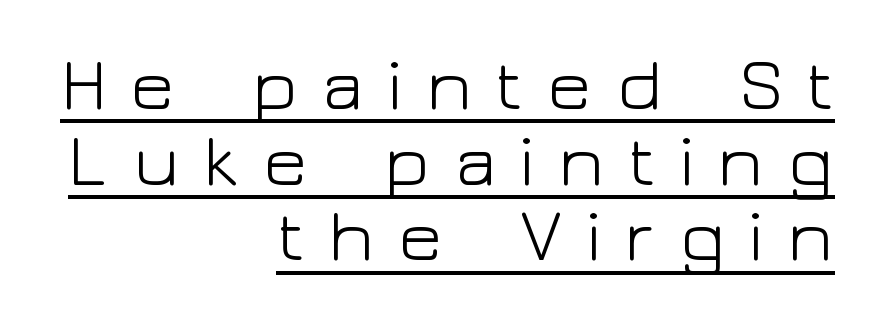
{"serif": "no", "italic": "no", "bold": "no", "weight": "light", "width": "wide", "stroke_contrast": "low", "x_height": "medium", "monospaced": "no", "underline": "yes", "align": "right", "line_spacing": "tight", "line_spacing_ratio": 1.01, "letter_spacing": "wide", "letter_spacing_em": 0.3, "glyph_px": 75}
